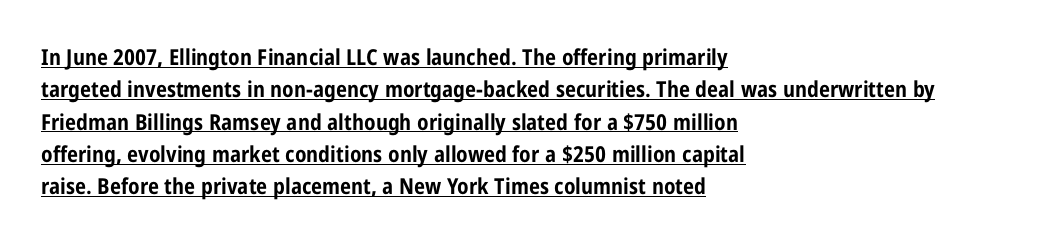
The image shows 22 px bold type, upright; set left-aligned, normal line spacing (1.47x), normal letter spacing, underlined.
